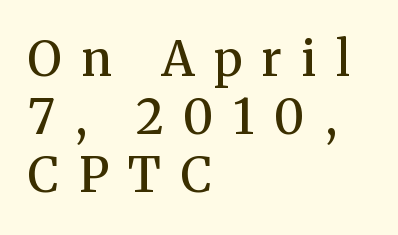
{"serif": "yes", "italic": "no", "bold": "semi", "weight": "semibold", "width": "normal", "stroke_contrast": "medium", "x_height": "medium", "monospaced": "no", "underline": "no", "align": "left", "line_spacing_ratio": 1.21, "letter_spacing": "wide", "letter_spacing_em": 0.41, "glyph_px": 48}
